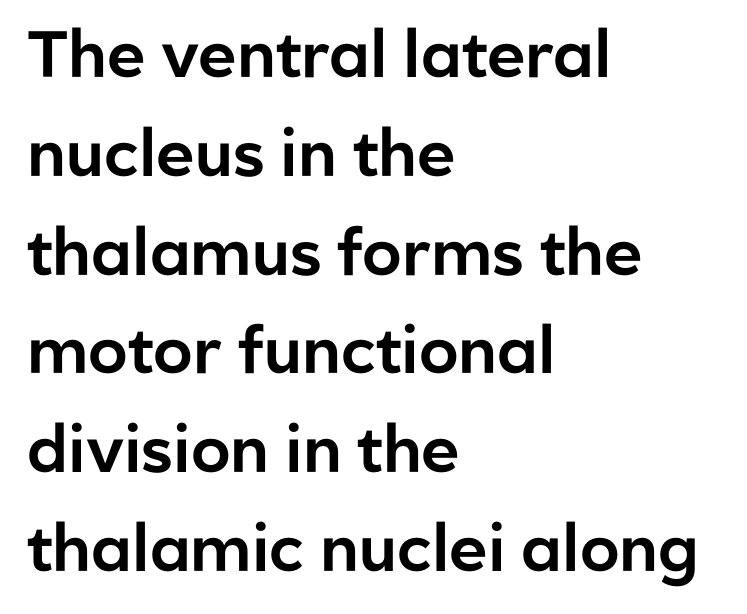
Clear beneath every line of the passage. Which margin do the lines hug? The left one — the right edge is uneven. Characters follow at the spacing the type designer built in. The letters advance in unequal steps, a hallmark of proportional type. Regarding serifs, this sample does without them.
